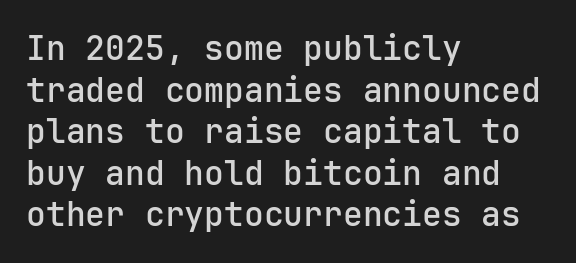
Descenders are the only things crossing below the line. Quick note: interline space is typical. If you drew a ruler down the left edge, every line would touch it. Honestly, the letter spacing is just normal — you wouldn't notice it.
